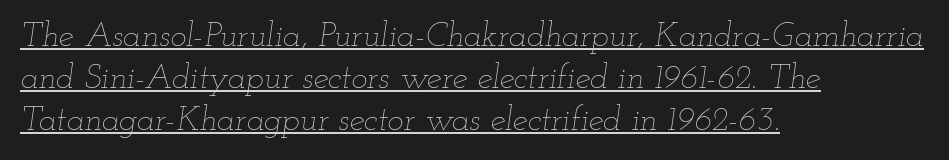
The image shows 34 px thin, wide type, italic (leaning right); set left-aligned, line spacing 1.24x, normal letter spacing, underlined; low stroke contrast and a small x-height.
